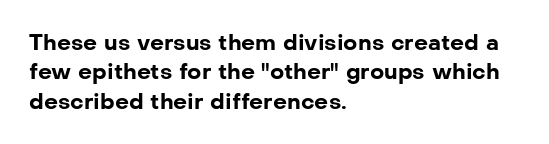
The vertical gap from one line to the next is medium. The rendering uses a bold face; every stroke is thick and dark. When letters stand straight like this, we call the style roman or upright. A typesetter would call this zero additional tracking.
